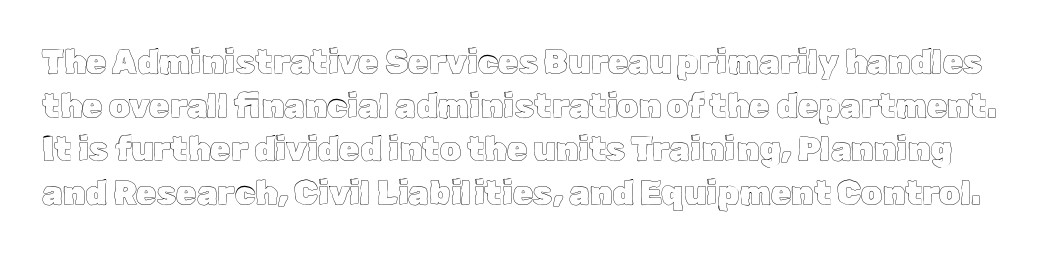
{"italic": "no", "width": "normal", "x_height": "medium", "monospaced": "no", "underline": "no", "line_spacing": "normal", "line_spacing_ratio": 1.32, "letter_spacing": "normal", "letter_spacing_em": 0.0, "glyph_px": 33}
